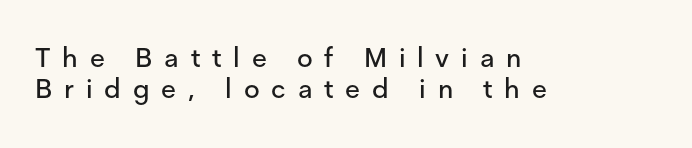
Q: Is the text italic (slanted)? A: No, it is upright.
Q: Is the text underlined? A: No.
Q: How is the paragraph aligned? A: Left-aligned.
Q: Is the spacing between letters normal or unusually wide? A: Unusually wide.
Q: Is the spacing between lines tight, normal or loose? A: Tight.
